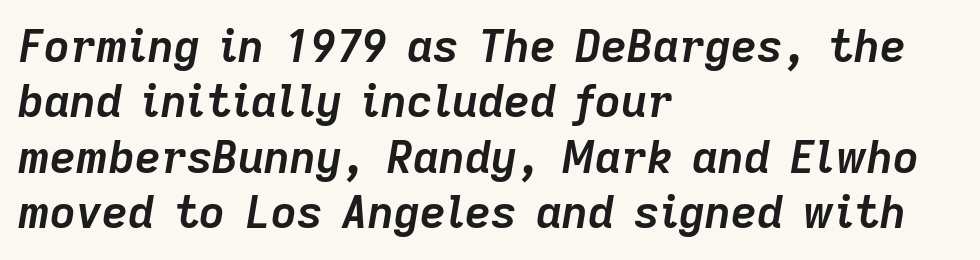
The image shows 45 px semibold type, italic (leaning right); set left-aligned, line spacing 1.23x, normal letter spacing, not underlined; low stroke contrast and a medium x-height.
